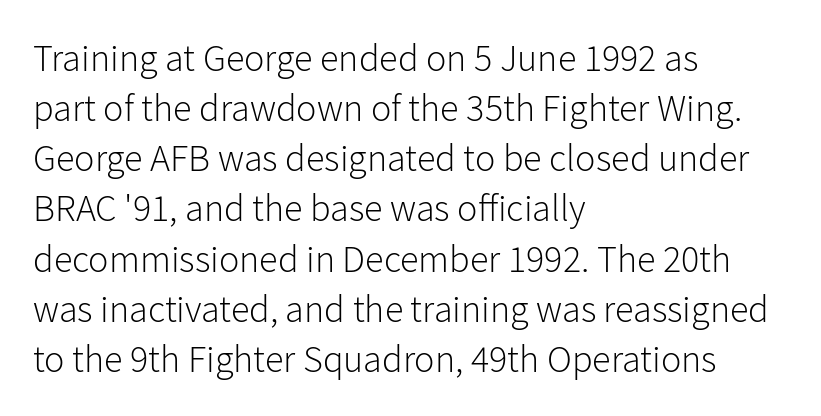
The ragged edge is on the right, which tells us the setting is flush left. Here the designer chose a conventional face with non-uniform glyph widths. This rendering employs a face without finishing strokes, i.e., a sans-serif. Does the lettering tilt? It doesn't — this is upright. Honestly, the row spacing looks completely unremarkable. The space beneath each line is pristine and unruled.
